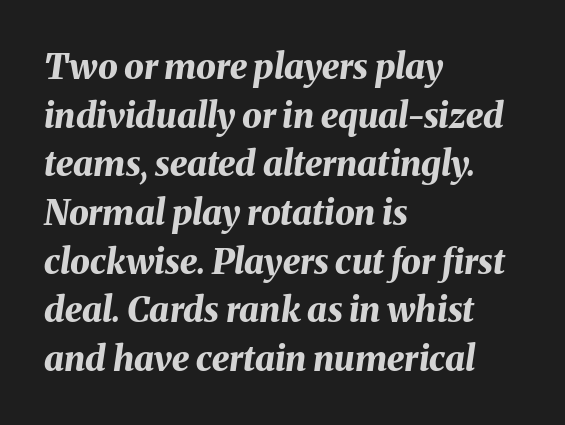
Bare-footed words on every line. In terms of leading, this rendering sits right in the middle. In terms of letterspacing, this is plain default setting. Posture: slanted.
